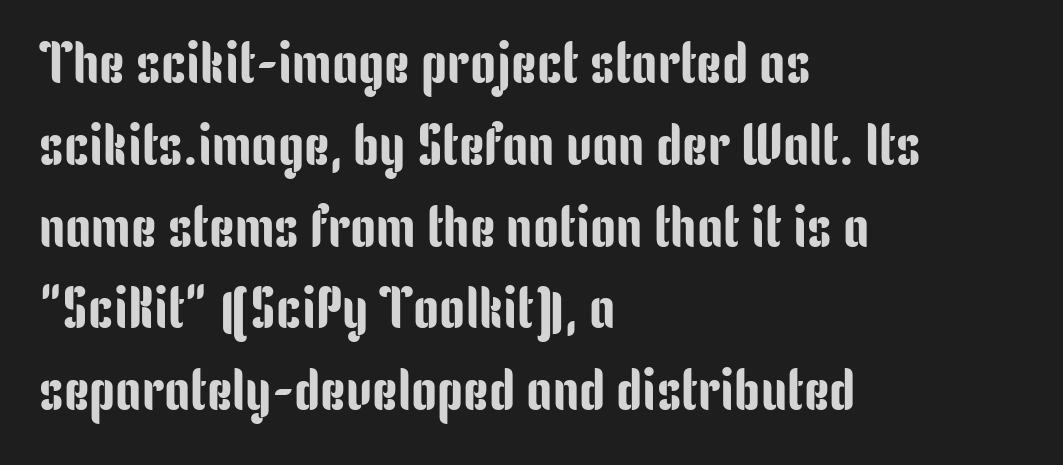
The letters stand straight up with perfectly vertical stems. Alignment: flush left. In terms of leading, this rendering sits right in the middle. The passage shown is typed in a proportional face where columns would drift. This is sans-serif lettering, the kind often seen on screens and signage.
